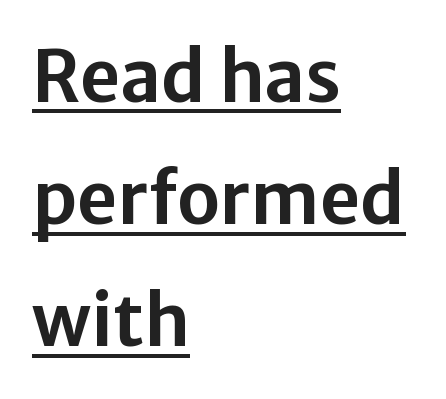
Q: Is the text italic (slanted)? A: No, it is upright.
Q: Is the typeface a serif or a sans-serif typeface? A: Sans-serif.
Q: Is the text underlined? A: Yes.
Q: How is the paragraph aligned? A: Left-aligned.
Q: Is the spacing between letters normal or unusually wide? A: Normal.
Q: Width (condensed, normal, or wide)? A: Normal.
Q: Stroke contrast? A: Low.
Q: x-height? A: Medium.
Q: Monospaced? A: No.
